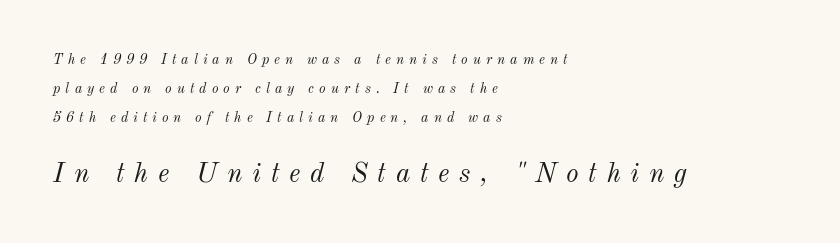
{"italic": "yes", "lean": "right", "slant_degrees": 12, "bold": "no", "underline": "no", "align": "left", "line_spacing": "loose", "line_spacing_ratio": 2.06, "letter_spacing": "wide", "letter_spacing_em": 0.36, "larger_block": "second", "size_ratio": 1.93, "glyph_px": 27}
